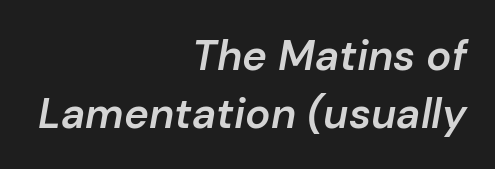
The image shows 42 px semibold type, italic (leaning right); set right-aligned, normal line spacing (1.39x), normal letter spacing, not underlined; low stroke contrast and a medium x-height.
